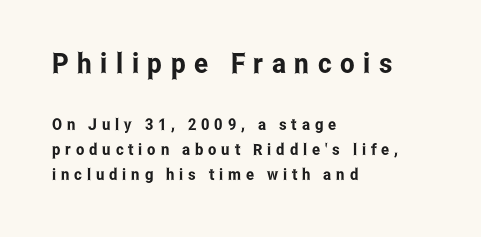
The image shows 28 px condensed sans-serif type, upright; set left-aligned, normal line spacing (1.56x), unusually wide letter spacing (+0.3 em), not underlined; the first (top) block is 1.75x larger; low stroke contrast and a medium x-height.
